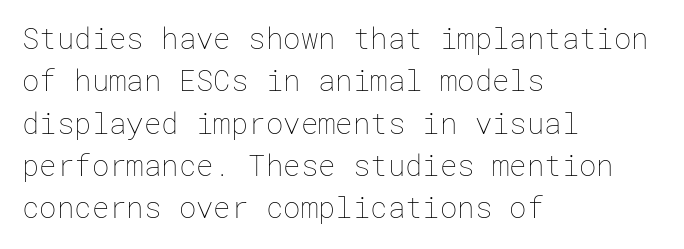
The image shows 29 px thin type, upright; set left-aligned, normal line spacing (1.46x), normal letter spacing, not underlined; low stroke contrast and a medium x-height.
